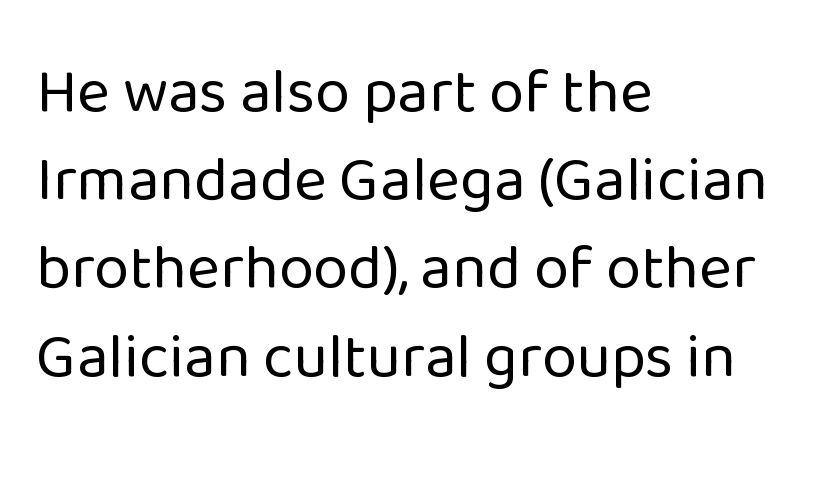
The image shows 63 px regular-weight sans-serif type, upright; set left-aligned, normal line spacing (1.4x), normal letter spacing, not underlined; low stroke contrast and a medium x-height.
